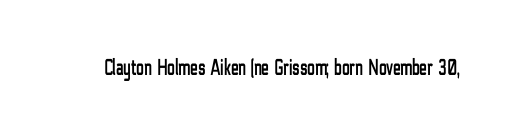
Q: Is the text italic (slanted)? A: No, it is upright.
Q: Is the text underlined? A: No.
Q: Is the spacing between letters normal or unusually wide? A: Normal.
